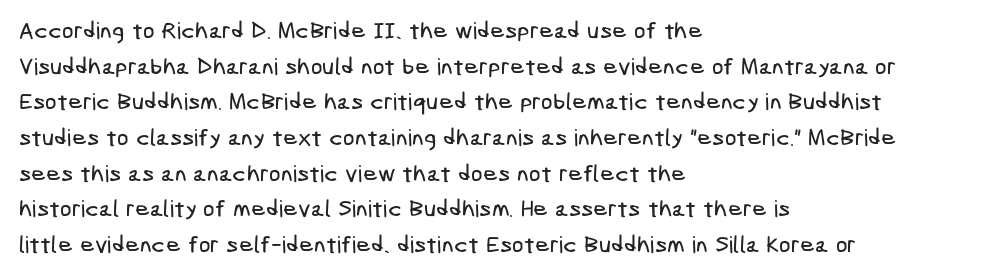
{"underline": "no", "align": "left", "line_spacing": "normal", "line_spacing_ratio": 1.55, "letter_spacing": "normal", "letter_spacing_em": 0.0, "glyph_px": 23}
